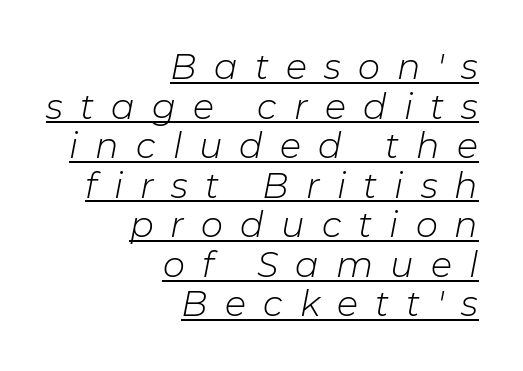
Here the designer chose a conventional face with non-uniform glyph widths. Typeset ragged left — the right edge is the straight one. The font is comparable to plain body text, perhaps lighter. Substantial extra tracking has been applied to these lines. A typesetter would call this leading minimal, almost set solid. Is there an underline? Yes — a line sits under the letters.
